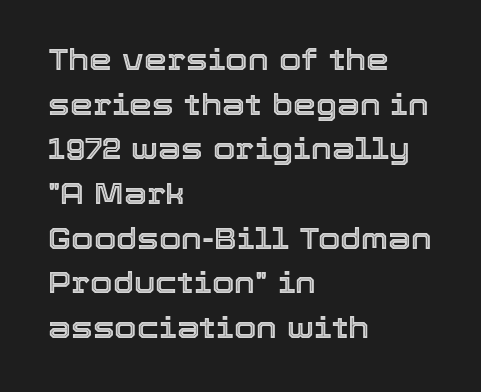
{"italic": "no", "width": "normal", "x_height": "medium", "monospaced": "no", "underline": "no", "align": "left", "line_spacing": "normal", "line_spacing_ratio": 1.54, "letter_spacing": "normal", "letter_spacing_em": 0.0, "glyph_px": 29}
